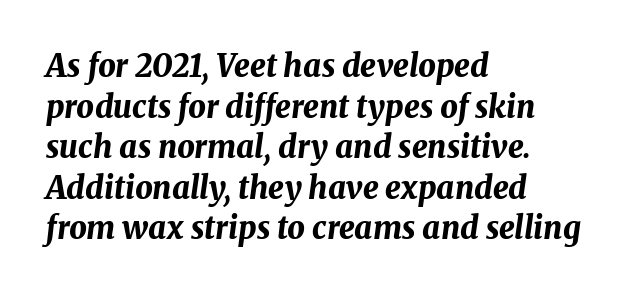
Q: Is the text bold? A: Yes.
Q: Is the text italic (slanted)? A: Yes, it leans right by about 8 degrees.
Q: Is the text underlined? A: No.
Q: How is the paragraph aligned? A: Left-aligned.
Q: Is the spacing between letters normal or unusually wide? A: Normal.
Q: Is the spacing between lines tight, normal or loose? A: Normal.
Q: Width (condensed, normal, or wide)? A: Normal.
Q: Stroke contrast? A: Medium.
Q: x-height? A: Medium.
Q: Monospaced? A: No.
